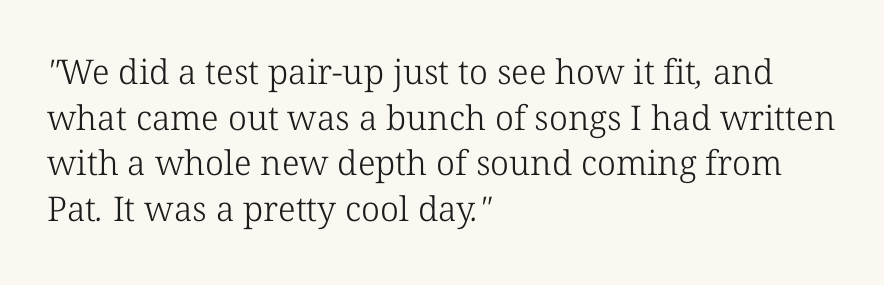
The image shows 34 px light serif type; set left-aligned, normal line spacing (1.34x), normal letter spacing, not underlined; low stroke contrast and a medium x-height.
